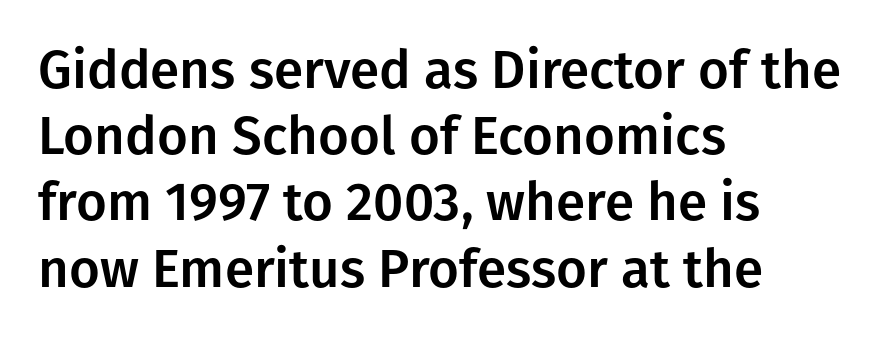
The image shows 53 px sans-serif type, upright; set left-aligned, normal line spacing (1.25x), normal letter spacing, not underlined; low stroke contrast and a medium x-height.
